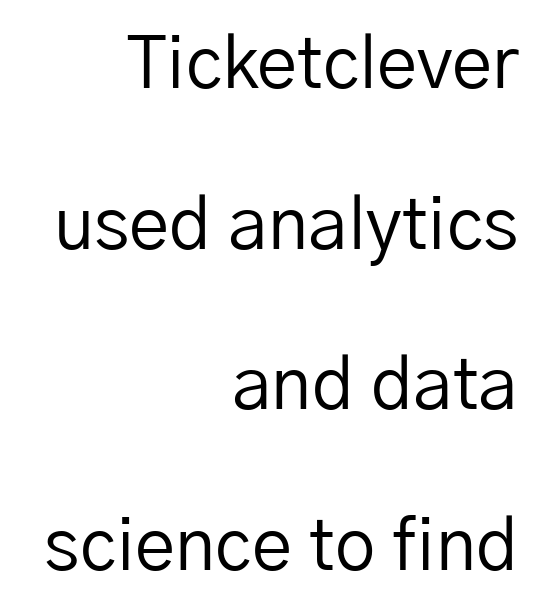
The image shows 72 px regular-weight sans-serif type, upright; set right-aligned, loose line spacing (2.23x), normal letter spacing, not underlined; low stroke contrast and a medium x-height.
